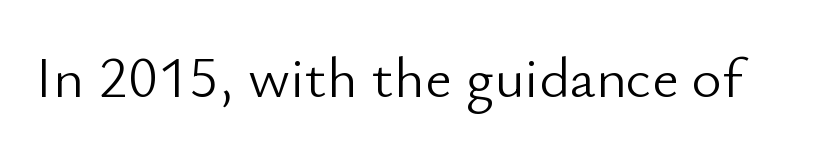
The image shows 58 px light sans-serif type, upright; set normal letter spacing, not underlined; low stroke contrast and a small x-height.
